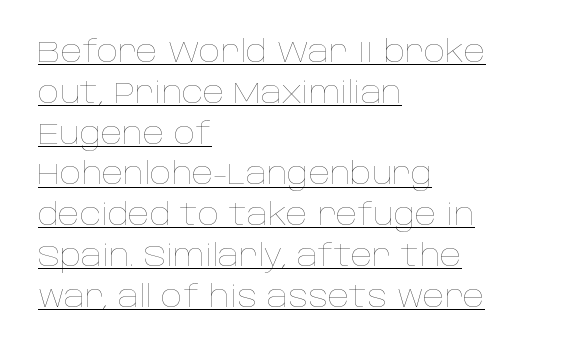
Italic? Not at all — the glyphs are vertical. Underlining? Definitely there. Leading matches the norm, producing a regular column. This sample has the flowing, uneven cadence of proportional lettering. No extra tracking has been applied to these lines.
